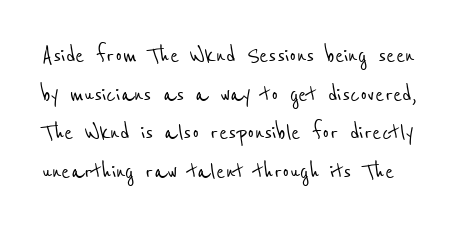
{"underline": "no", "line_spacing": "normal", "line_spacing_ratio": 1.43, "letter_spacing": "normal", "letter_spacing_em": 0.0, "glyph_px": 27}
